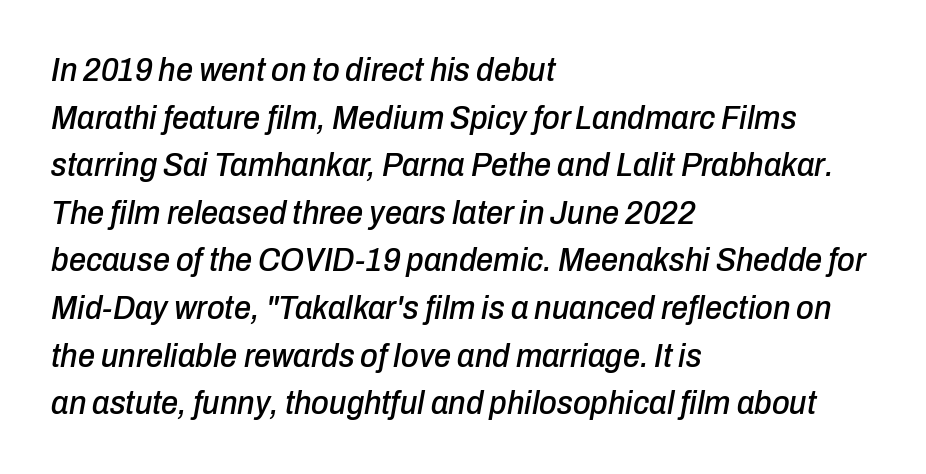
Q: Is the text italic (slanted)? A: Yes, it leans right by about 10 degrees.
Q: Is the text underlined? A: No.
Q: How is the paragraph aligned? A: Left-aligned.
Q: Is the spacing between letters normal or unusually wide? A: Normal.
Q: Is the spacing between lines tight, normal or loose? A: Normal.
Q: Width (condensed, normal, or wide)? A: Condensed.
Q: Stroke contrast? A: Low.
Q: x-height? A: Medium.
Q: Monospaced? A: No.
